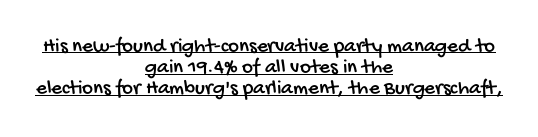
{"underline": "yes", "align": "center", "line_spacing": "tight", "line_spacing_ratio": 1.01, "letter_spacing": "normal", "letter_spacing_em": 0.0, "glyph_px": 21}
